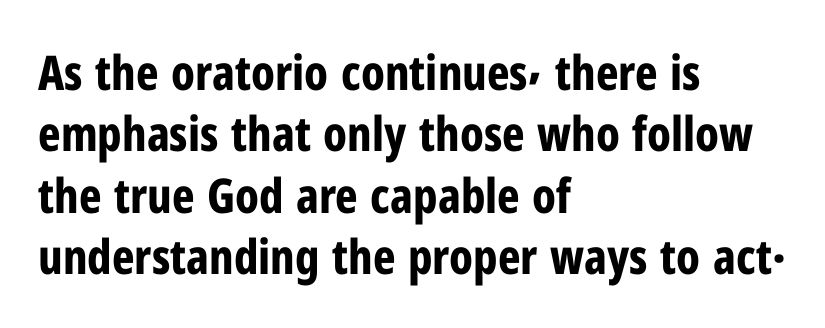
Q: Is the text bold? A: Yes.
Q: Is the text italic (slanted)? A: No, it is upright.
Q: Is the typeface a serif or a sans-serif typeface? A: Sans-serif.
Q: Is the text underlined? A: No.
Q: How is the paragraph aligned? A: Left-aligned.
Q: Is the spacing between letters normal or unusually wide? A: Normal.
Q: Is the spacing between lines tight, normal or loose? A: Normal.
Q: Width (condensed, normal, or wide)? A: Condensed.
Q: Stroke contrast? A: Low.
Q: x-height? A: Medium.
Q: Monospaced? A: No.
